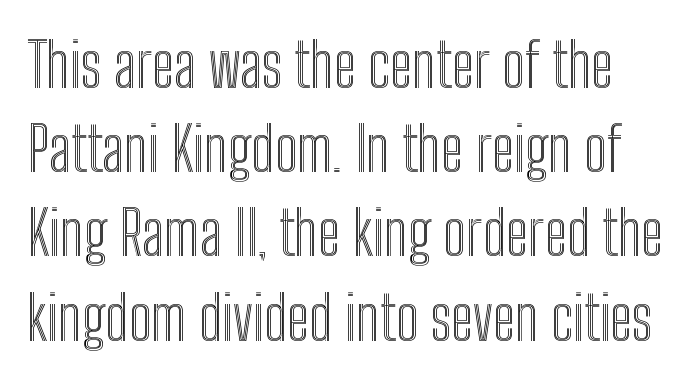
{"italic": "no", "width": "condensed", "x_height": "medium", "monospaced": "no", "underline": "no", "line_spacing": "normal", "line_spacing_ratio": 1.38, "letter_spacing": "normal", "letter_spacing_em": 0.0, "glyph_px": 61}
